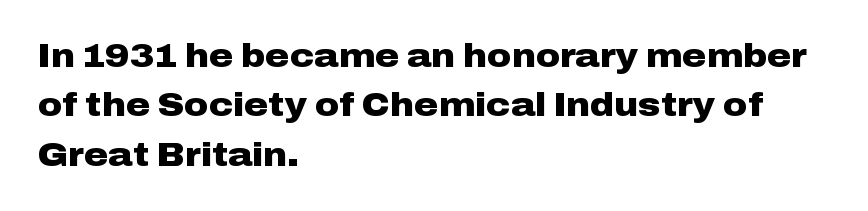
Does the lettering tilt? It doesn't — this is upright. Default kerning and tracking; the words read as compact shapes. As a designer I'd log this as weight 700, bold. If you drew a ruler down the left edge, every line would touch it. Notice how descenders clear the ascenders below comfortably — that's standard leading.
